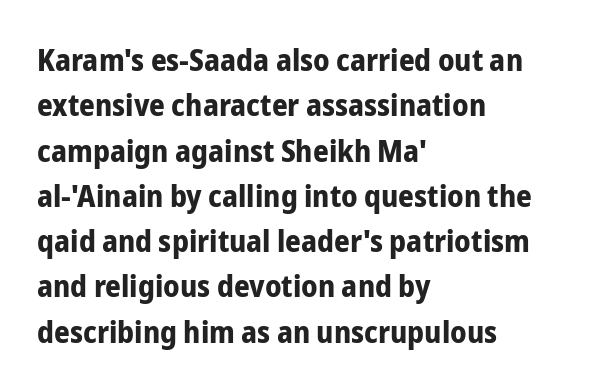
Descenders hang freely into open space. Looks like regular typesetting: each glyph gets only the width it needs. The horizontal fit of the characters is conventional and even. Leading matches the norm, producing a regular column. Is the type bold? Yes — the strokes are clearly thick and heavy. Classification — sans serif.
